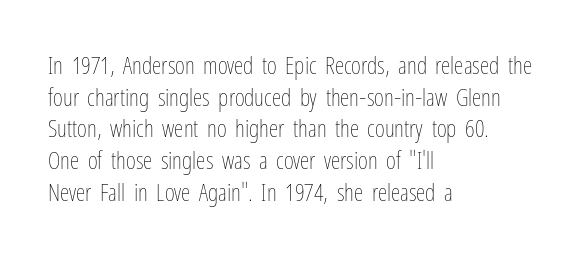
Leftover space on each line is placed entirely after the last word. The typesetting does not lean heavy: it is not bold. Honestly, the letter spacing is just normal — you wouldn't notice it. Underline: absent. If you drew a line through each stem, it would be perfectly vertical.
